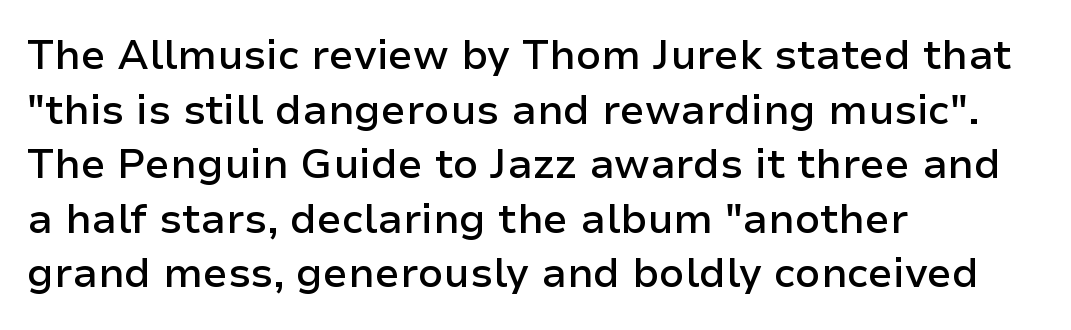
{"serif": "no", "italic": "no", "bold": "semi", "weight": "semibold", "width": "normal", "stroke_contrast": "low", "x_height": "medium", "monospaced": "no", "underline": "no", "align": "left", "line_spacing": "normal", "line_spacing_ratio": 1.33, "letter_spacing": "normal", "letter_spacing_em": 0.0, "glyph_px": 41}
